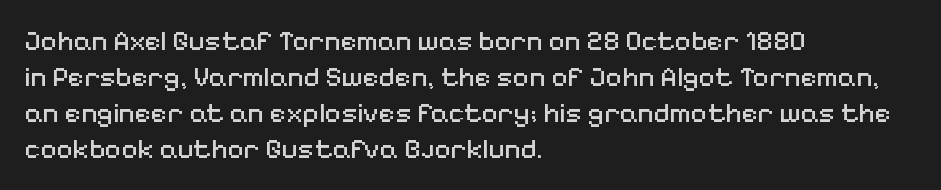
{"serif": "no", "italic": "no", "bold": "no", "weight": "regular", "width": "normal", "stroke_contrast": "medium", "x_height": "medium", "monospaced": "no", "underline": "no", "align": "left", "line_spacing": "normal", "line_spacing_ratio": 1.28, "letter_spacing": "normal", "letter_spacing_em": 0.0, "glyph_px": 28}
